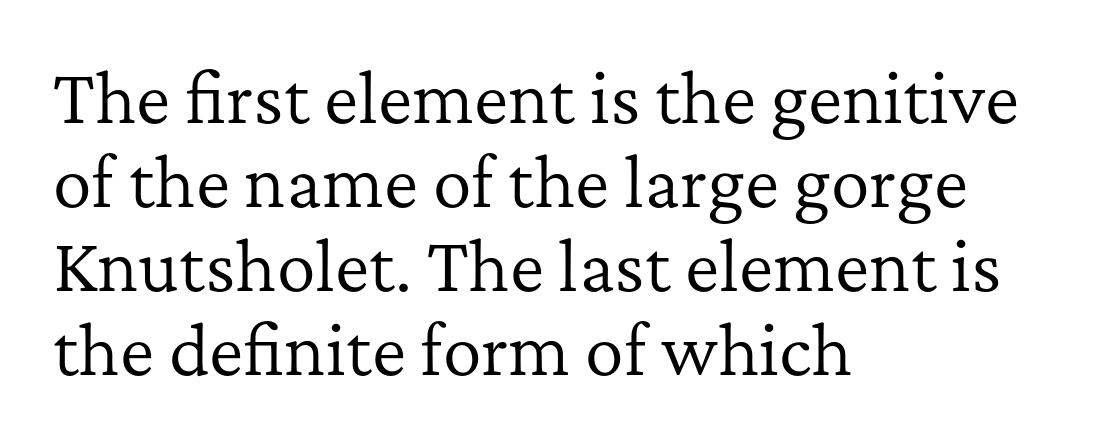
The image shows 65 px regular-weight serif type, upright; set left-aligned, normal line spacing (1.29x), normal letter spacing, not underlined; low stroke contrast and a medium x-height.
